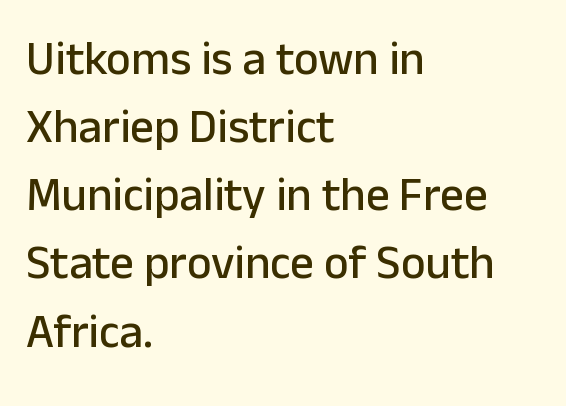
A typesetter would call this leading conventional body-copy spacing. This is roman type, the default non-slanted kind. The letters carry no serifs — their stems end cleanly without finishing strokes. Descenders hang freely into open space.
